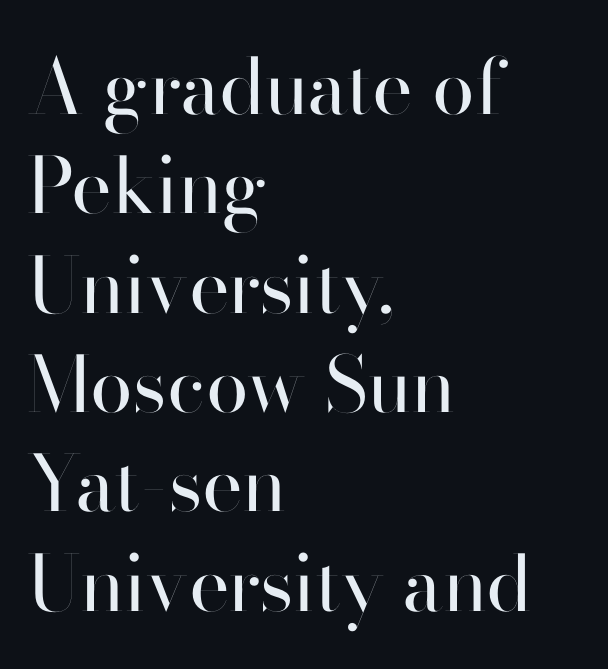
Is there any slant? The stems are plumb. Letter spacing: default. Lines of text with bare space underneath. Left-aligned paragraph, ragged on the right. The leading is moderate, giving the passage an even texture.
